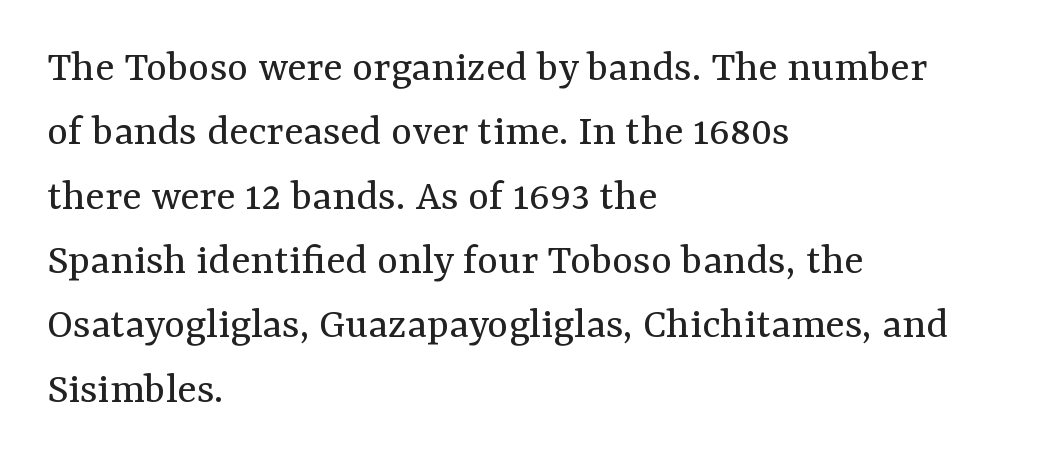
Q: Is the text bold? A: No.
Q: Is the text italic (slanted)? A: No, it is upright.
Q: Is the typeface a serif or a sans-serif typeface? A: Serif.
Q: Is the text underlined? A: No.
Q: How is the paragraph aligned? A: Left-aligned.
Q: Is the spacing between letters normal or unusually wide? A: Normal.
Q: Is the spacing between lines tight, normal or loose? A: Normal.
Q: Width (condensed, normal, or wide)? A: Normal.
Q: Stroke contrast? A: Medium.
Q: x-height? A: Medium.
Q: Monospaced? A: No.
